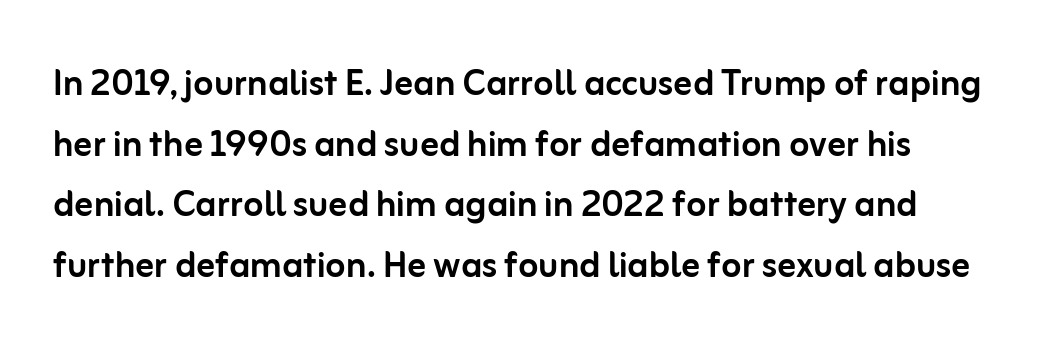
{"serif": "no", "italic": "no", "width": "normal", "stroke_contrast": "low", "x_height": "medium", "monospaced": "no", "underline": "no", "align": "left", "line_spacing": "normal", "line_spacing_ratio": 1.32, "letter_spacing": "normal", "letter_spacing_em": 0.0, "glyph_px": 46}
